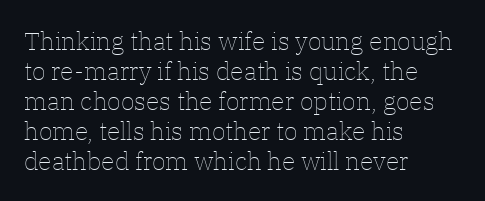
Stem width sits at or under what a default text font uses. Rendered with straight, roman letterforms. In CSS terms this would be text-align: left. Is the letter spacing exaggerated? No — it looks like the ordinary default.
